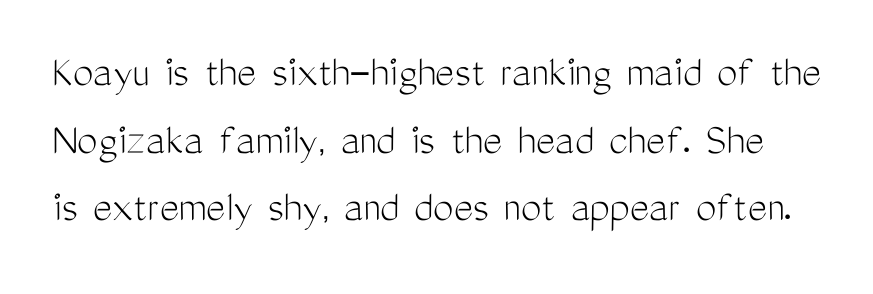
The image shows 46 px light, condensed sans-serif type, upright; set normal line spacing (1.47x), normal letter spacing, not underlined; medium stroke contrast and a medium x-height.
